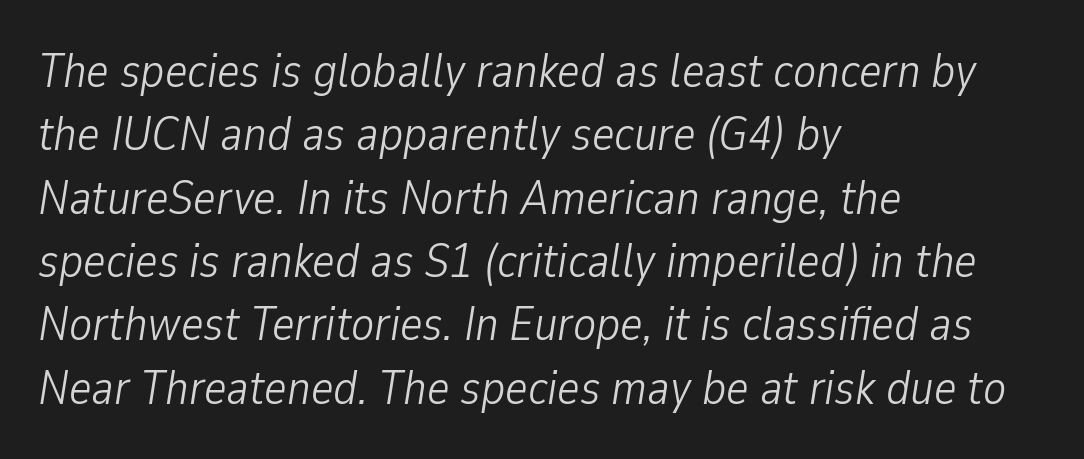
The image shows 48 px light, condensed type, italic (leaning right); set left-aligned, normal line spacing (1.32x), normal letter spacing, not underlined; low stroke contrast and a medium x-height.
